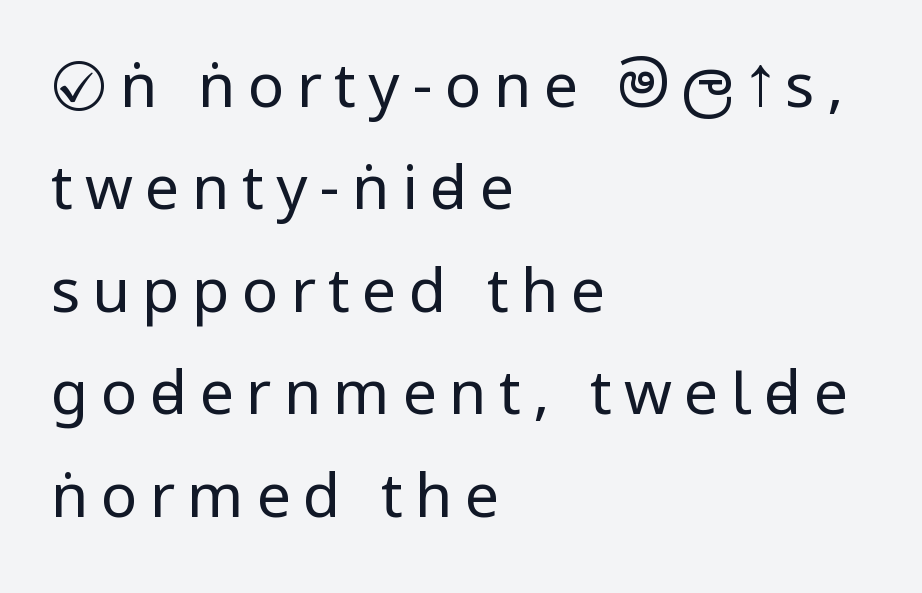
{"serif": "no", "italic": "no", "bold": "no", "weight": "regular", "width": "condensed", "stroke_contrast": "low", "underline": "no", "align": "left", "line_spacing": "normal", "line_spacing_ratio": 1.68, "letter_spacing": "wide", "letter_spacing_em": 0.2, "glyph_px": 61}
